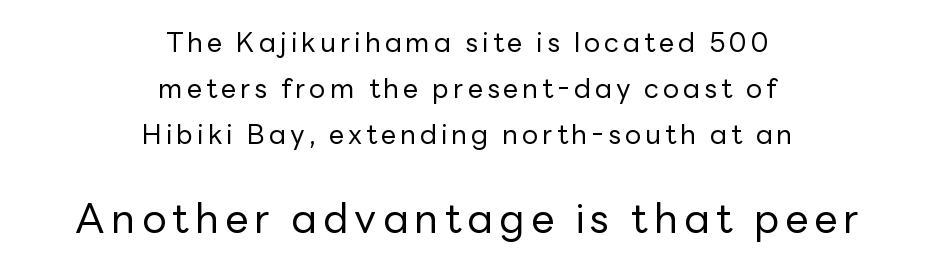
{"serif": "no", "italic": "no", "bold": "no", "weight": "regular", "width": "normal", "stroke_contrast": "low", "x_height": "medium", "monospaced": "no", "underline": "no", "align": "center", "line_spacing_ratio": 1.71, "larger_block": "second", "size_ratio": 1.52, "glyph_px": 41}
